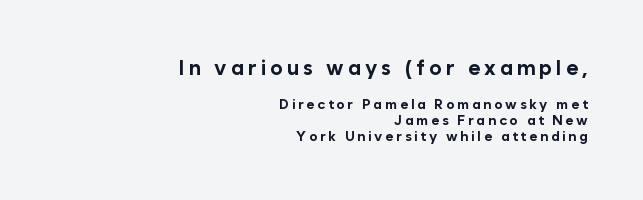
{"italic": "no", "bold": "yes", "underline": "no", "align": "right", "line_spacing": "tight", "line_spacing_ratio": 1.12, "larger_block": "first", "size_ratio": 1.5, "glyph_px": 21}
